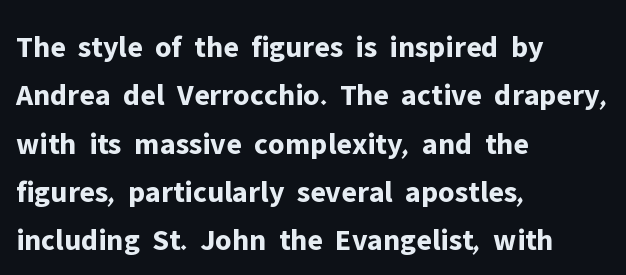
Is this a sans? Yes — the strokes have no serifs. Which margin do the lines hug? The left one — the right edge is uneven. Look at the tracking — it's just the regular setting, nothing added. Has an underline been added? It has not. Each glyph is drawn with heavy, bold strokes. Tall strokes in this sample are plumb rather than angled.
